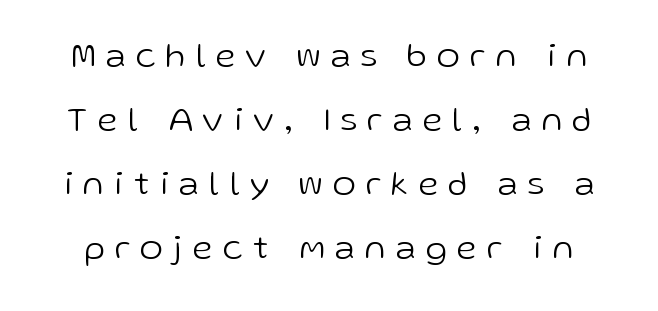
{"serif": "no", "italic": "no", "bold": "no", "weight": "light", "width": "normal", "stroke_contrast": "low", "x_height": "medium", "monospaced": "no", "underline": "no", "line_spacing_ratio": 1.83, "letter_spacing": "wide", "letter_spacing_em": 0.3, "glyph_px": 35}
